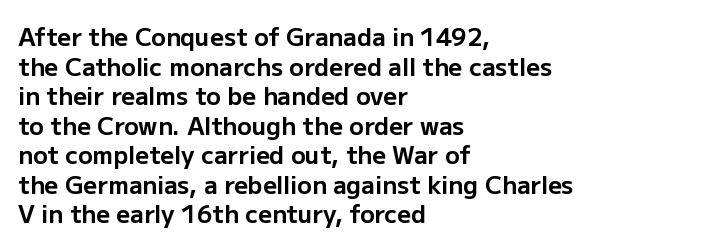
Q: Is the text bold? A: Yes.
Q: Is the text italic (slanted)? A: No, it is upright.
Q: Is the text underlined? A: No.
Q: How is the paragraph aligned? A: Left-aligned.
Q: Is the spacing between letters normal or unusually wide? A: Normal.
